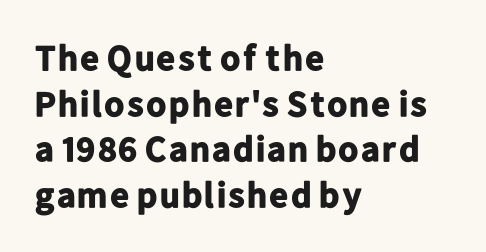
Look at the tracking — it's just the regular setting, nothing added. The glyphs are unaccompanied by any horizontal stroke below them. These lines are rendered in a variable-pitch font. The passage is arranged the way most books set body copy — flush left. Posture: straight, roman, zero tilt.
